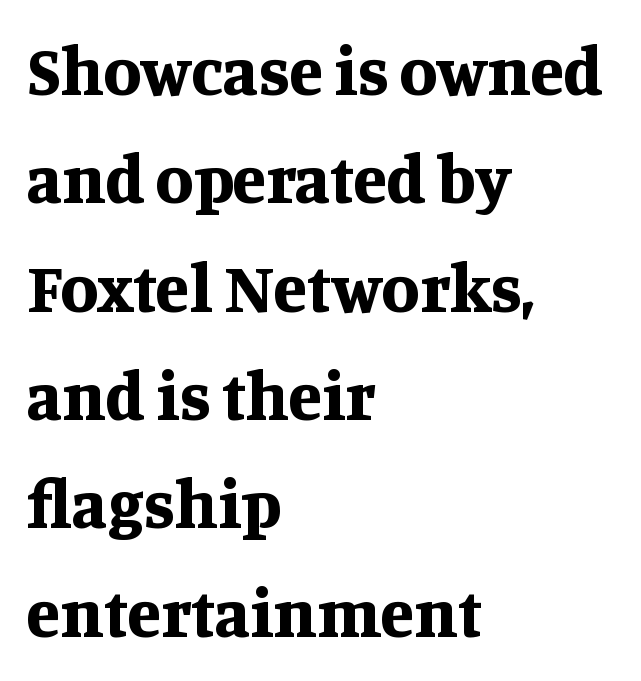
Is this a sans? No — the strokes have serifs. Designer's note — italics off, roman on. Does the copy run flush right? No — it runs flush left. Each row of text sits above clean, open space. Bold? Absolutely — the strokes are thick and heavy. A typesetter would call this zero additional tracking.
